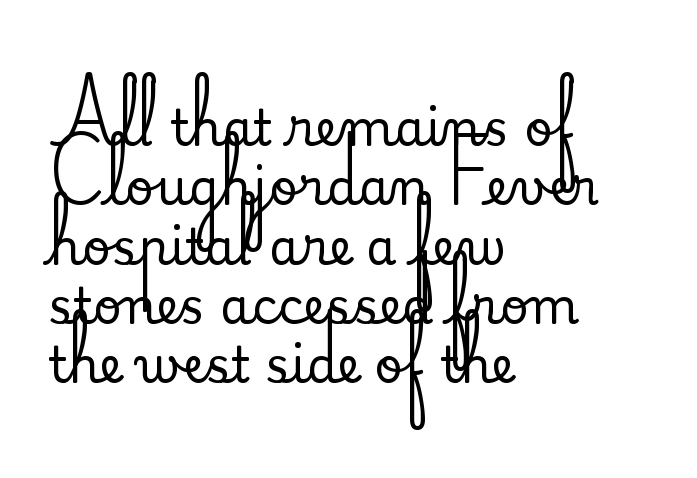
Q: Is the text italic (slanted)? A: No, it is upright.
Q: Is the typeface a serif or a sans-serif typeface? A: Serif.
Q: Is the text underlined? A: No.
Q: How is the paragraph aligned? A: Left-aligned.
Q: Is the spacing between letters normal or unusually wide? A: Normal.
Q: Width (condensed, normal, or wide)? A: Normal.
Q: Stroke contrast? A: Medium.
Q: x-height? A: Small.
Q: Monospaced? A: No.
